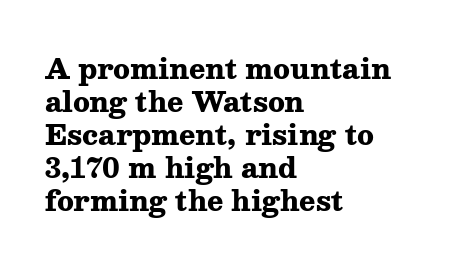
Words float on clear page, feet unadorned. Does the lettering tilt? It doesn't — this is upright. Visually the block forms a straight wall on the left and a jagged coastline on the right. These words are printed bold, with thick strokes throughout. Characters follow at the spacing the type designer built in.
